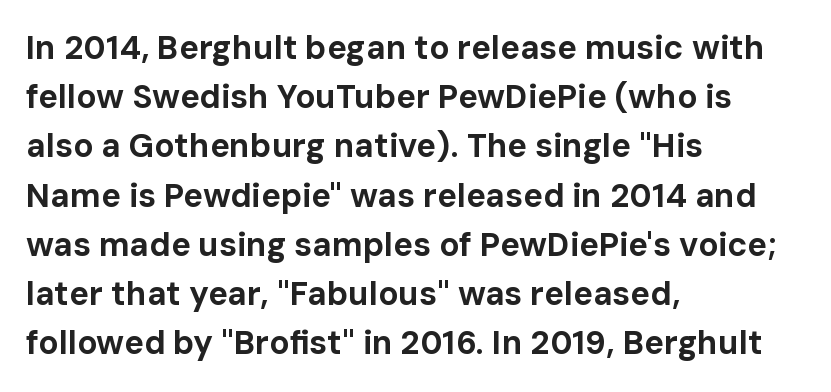
The passage shown is typed in a proportional face where columns would drift. This rendering features lettering with no underline. This sample uses an upright cut, with every glyph sitting square on the baseline. This sample uses a sans-serif face. The lines in this sample share a left origin and differ only in where they stop.
